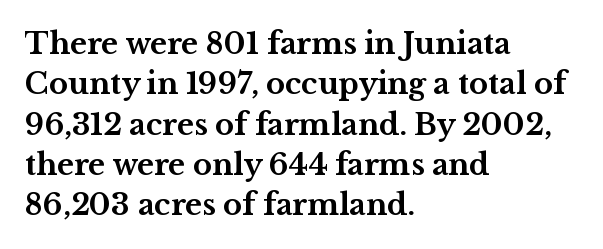
Regarding leading, the lines here are spaced in the standard way. The glyphs in this specimen are seriffed. The passage shown is typed in a proportional face where columns would drift. Vertical strokes here are truly vertical. Does the copy run flush right? No — it runs flush left.
